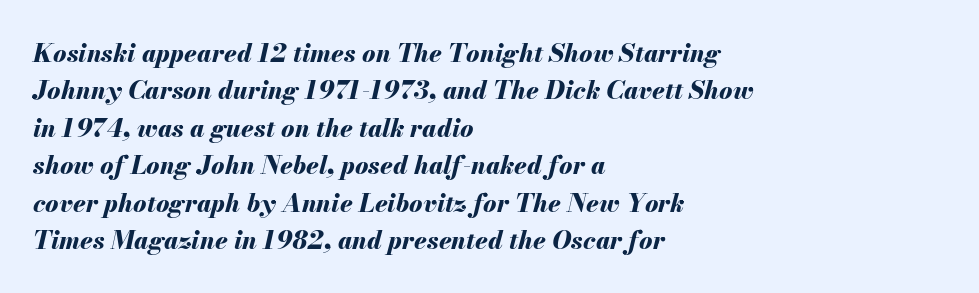
The image shows 25 px bold type, italic (leaning right); set left-aligned, normal line spacing (1.5x), normal letter spacing, not underlined.
